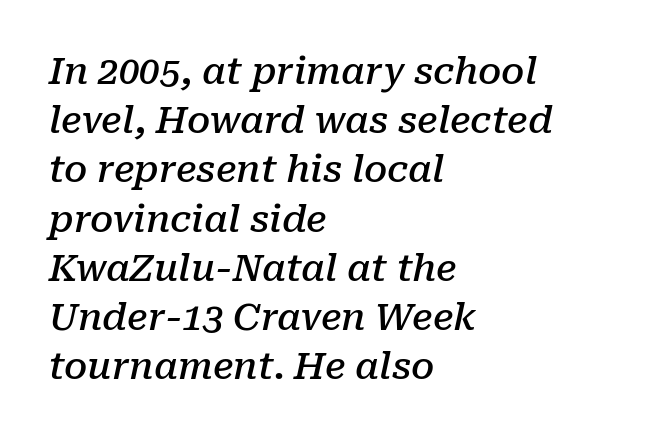
{"serif": "yes", "italic": "yes", "lean": "right", "slant_degrees": 10, "bold": "semi", "weight": "semibold", "width": "normal", "stroke_contrast": "low", "x_height": "medium", "monospaced": "no", "underline": "no", "align": "left", "line_spacing": "normal", "line_spacing_ratio": 1.33, "letter_spacing": "normal", "letter_spacing_em": 0.0, "glyph_px": 37}
